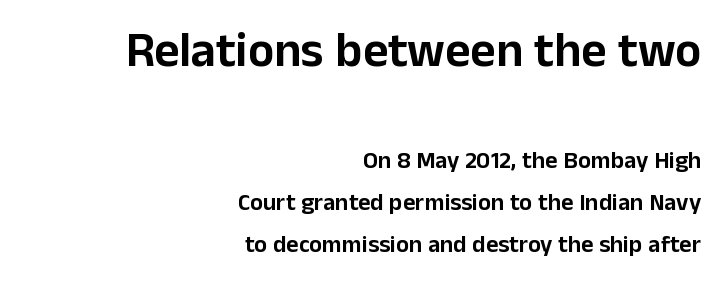
No feet cap the strokes, marking this as sans-serif type. This rendering features lettering with no underline. If you drew a ruler down the right edge, every line would touch it. Note the varied advance widths — an 'i' is clearly narrower than an 'm'. Every character sits straight up, as roman type does. The letterforms sit shoulder to shoulder at normal distance.
